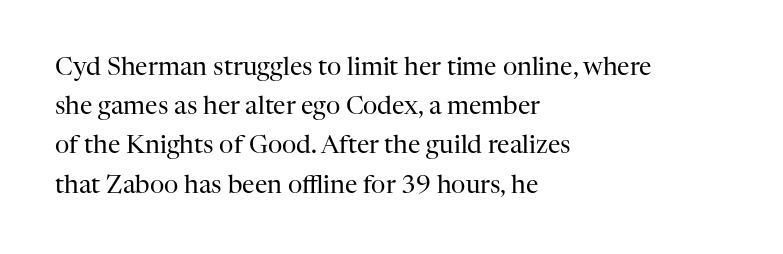
{"italic": "no", "bold": "no", "underline": "no", "align": "left", "line_spacing": "normal", "line_spacing_ratio": 1.57, "letter_spacing": "normal", "letter_spacing_em": 0.0, "glyph_px": 25}
